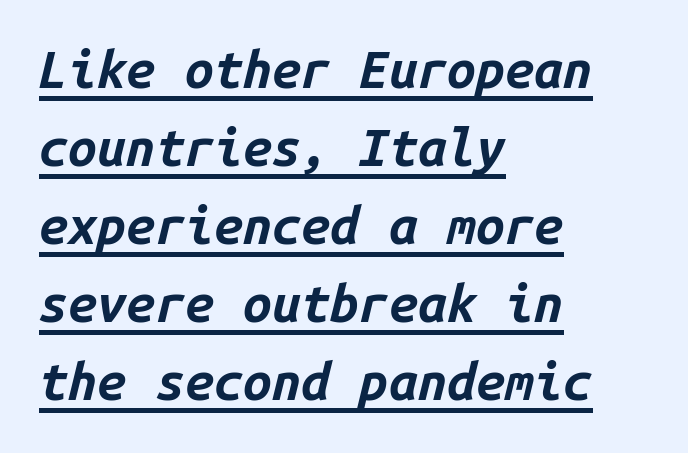
The tracking reads as untouched default to a designer's eye. Spacing verdict: monospaced, one width for all characters. The font is running at its bold setting. Honestly, the row spacing looks completely unremarkable. This sample carries an underscore along the baseline area.
